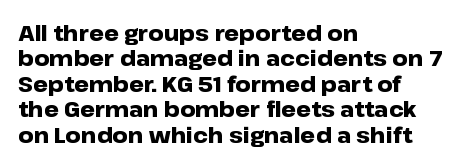
The image shows 21 px bold type, upright; set left-aligned, line spacing 1.21x, normal letter spacing, not underlined.
